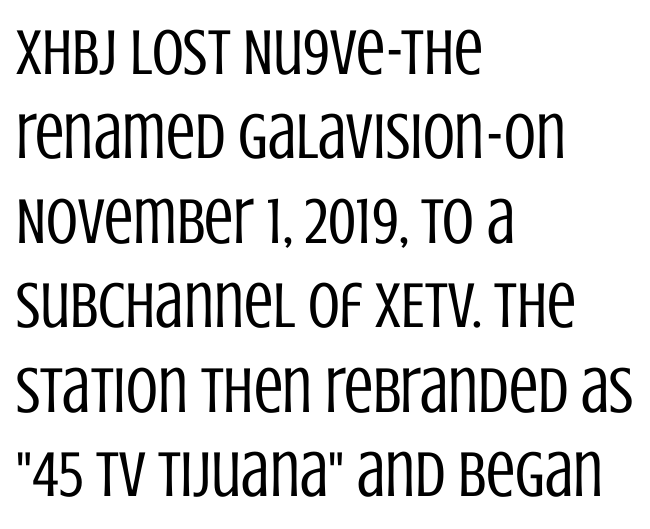
Q: Is the text bold? A: No.
Q: Is the text italic (slanted)? A: No, it is upright.
Q: Is the typeface a serif or a sans-serif typeface? A: Sans-serif.
Q: Is the text underlined? A: No.
Q: How is the paragraph aligned? A: Left-aligned.
Q: Is the spacing between letters normal or unusually wide? A: Normal.
Q: Is the spacing between lines tight, normal or loose? A: Normal.
Q: Width (condensed, normal, or wide)? A: Condensed.
Q: Stroke contrast? A: Low.
Q: x-height? A: Large.
Q: Monospaced? A: No.
